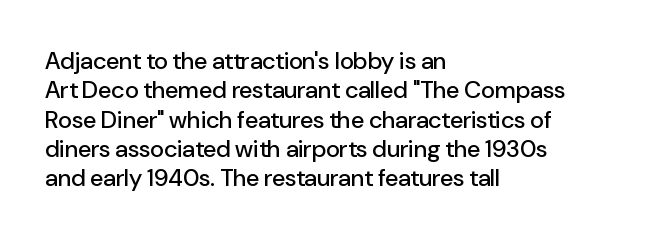
{"italic": "no", "underline": "no", "align": "left", "line_spacing_ratio": 1.22, "letter_spacing": "normal", "letter_spacing_em": 0.0, "glyph_px": 24}
